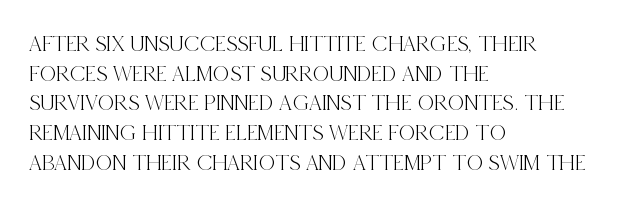
Q: Is the text italic (slanted)? A: No, it is upright.
Q: Is the text underlined? A: No.
Q: How is the paragraph aligned? A: Left-aligned.
Q: Is the spacing between letters normal or unusually wide? A: Normal.
Q: Is the spacing between lines tight, normal or loose? A: Normal.
